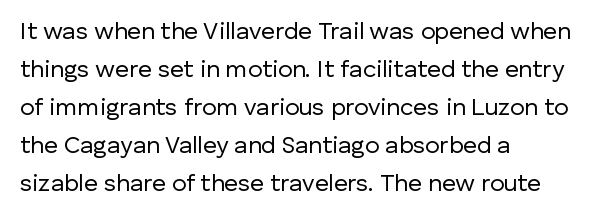
The image shows 24 px text type, upright; set left-aligned, normal line spacing (1.58x), normal letter spacing, not underlined.
